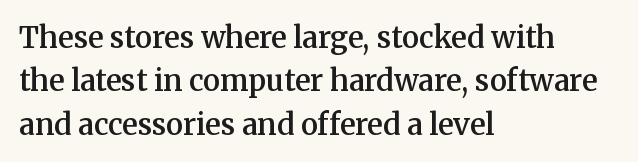
Q: Is the text bold? A: Semi-bold.
Q: Is the text italic (slanted)? A: No, it is upright.
Q: Is the typeface a serif or a sans-serif typeface? A: Serif.
Q: Is the text underlined? A: No.
Q: How is the paragraph aligned? A: Left-aligned.
Q: Is the spacing between letters normal or unusually wide? A: Normal.
Q: Is the spacing between lines tight, normal or loose? A: Normal.
Q: Width (condensed, normal, or wide)? A: Normal.
Q: Stroke contrast? A: Medium.
Q: x-height? A: Medium.
Q: Monospaced? A: No.
